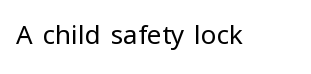
A roman cut, with each character standing at attention. Decoration check: the copy has no underline. The gaps between neighbouring characters are ordinary and unremarkable. Bold? No — there's no thickening of the strokes.
